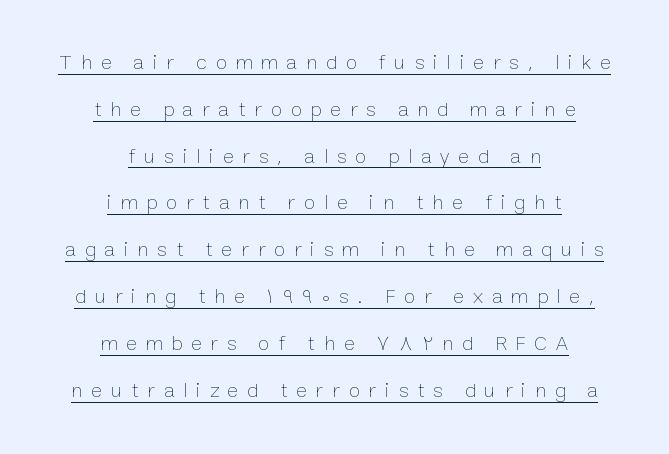
The image shows 21 px text type, upright; set centered, loose line spacing (2.23x), unusually wide letter spacing (+0.42 em), underlined.
